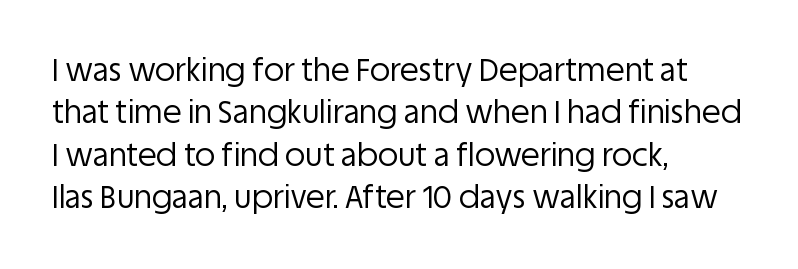
{"serif": "no", "italic": "no", "bold": "no", "weight": "regular", "width": "normal", "stroke_contrast": "low", "x_height": "large", "monospaced": "no", "underline": "no", "align": "left", "line_spacing": "normal", "line_spacing_ratio": 1.37, "letter_spacing": "normal", "letter_spacing_em": 0.0, "glyph_px": 31}
